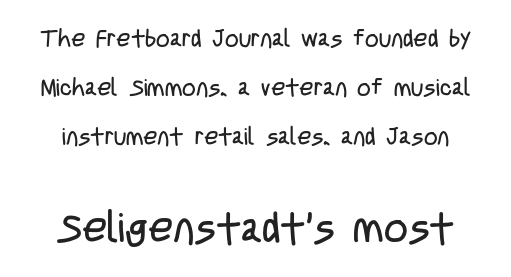
Q: Is the text bold? A: No.
Q: Is the text italic (slanted)? A: No, it is upright.
Q: Is the typeface a serif or a sans-serif typeface? A: Sans-serif.
Q: Is the text underlined? A: No.
Q: Is the spacing between letters normal or unusually wide? A: Normal.
Q: Is the spacing between lines tight, normal or loose? A: Loose.
Q: Which block of text is set in a larger size, the first (top) or the second (bottom)? A: The second (bottom) one.
Q: Width (condensed, normal, or wide)? A: Condensed.
Q: Stroke contrast? A: Low.
Q: x-height? A: Large.
Q: Monospaced? A: No.
